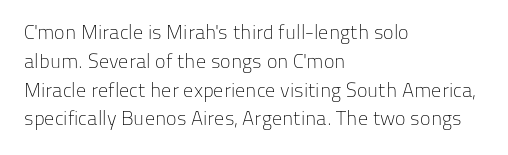
{"italic": "no", "bold": "no", "underline": "no", "align": "left", "line_spacing": "normal", "line_spacing_ratio": 1.44, "letter_spacing": "normal", "letter_spacing_em": 0.0, "glyph_px": 20}
